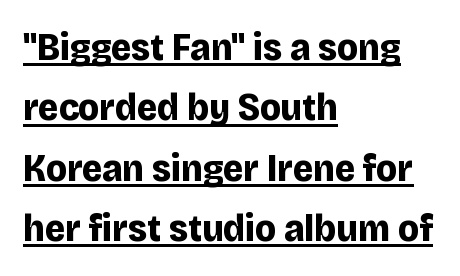
This sample has the flowing, uneven cadence of proportional lettering. The designer left line spacing at the default. Typeset ragged right — the left edge is the straight one. In terms of posture, this sample is upright.
